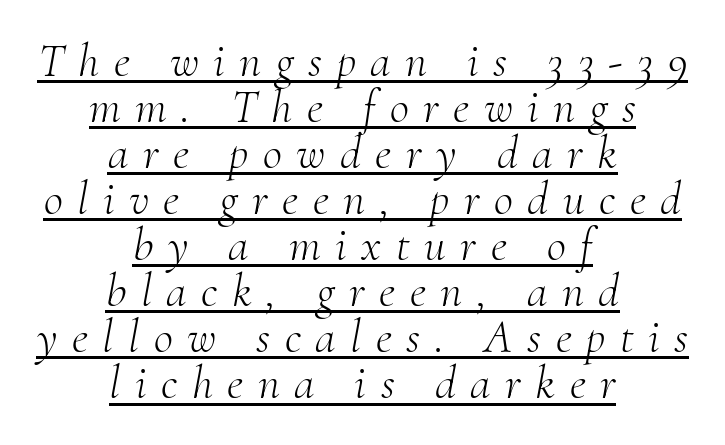
Q: Is the text bold? A: No.
Q: Is the text italic (slanted)? A: Yes, it leans right by about 10 degrees.
Q: Is the typeface a serif or a sans-serif typeface? A: Serif.
Q: Is the text underlined? A: Yes.
Q: How is the paragraph aligned? A: Centered.
Q: Is the spacing between letters normal or unusually wide? A: Unusually wide.
Q: Is the spacing between lines tight, normal or loose? A: Tight.
Q: Width (condensed, normal, or wide)? A: Normal.
Q: Stroke contrast? A: Medium.
Q: x-height? A: Small.
Q: Monospaced? A: No.
